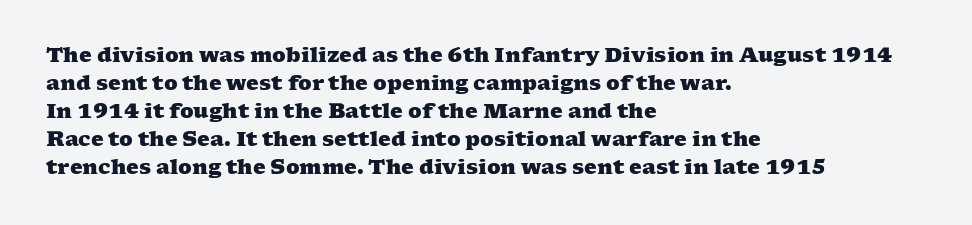
Q: Is the text bold? A: Yes.
Q: Is the text underlined? A: No.
Q: How is the paragraph aligned? A: Left-aligned.
Q: Is the spacing between letters normal or unusually wide? A: Normal.
Q: Is the spacing between lines tight, normal or loose? A: Normal.
